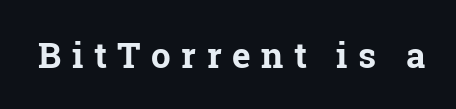
The rendering shows small feet on the letterforms — a serif design. Decoration check: the copy has no underline. Set as a true bold cut, around the 700 mark. Posture: upright roman.
